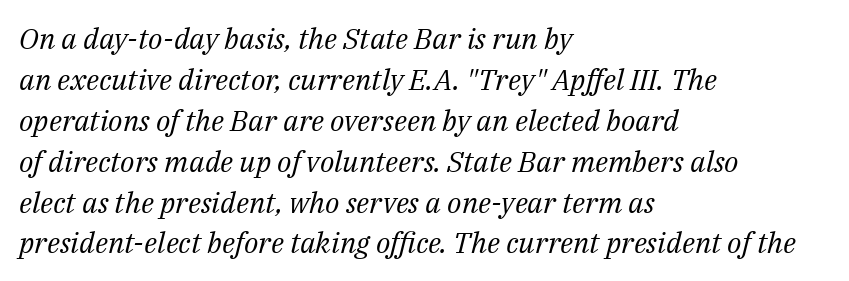
{"serif": "yes", "italic": "yes", "lean": "right", "slant_degrees": 14, "bold": "no", "weight": "regular", "width": "normal", "stroke_contrast": "medium", "x_height": "medium", "monospaced": "no", "underline": "no", "align": "left", "line_spacing": "normal", "line_spacing_ratio": 1.41, "letter_spacing": "normal", "letter_spacing_em": 0.0, "glyph_px": 29}
